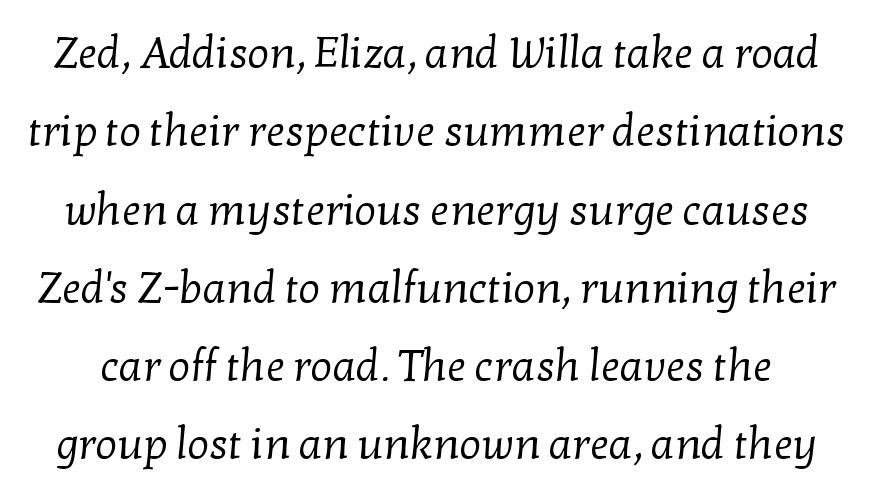
Q: Is the text bold? A: No.
Q: Is the typeface a serif or a sans-serif typeface? A: Serif.
Q: Is the text underlined? A: No.
Q: Is the spacing between letters normal or unusually wide? A: Normal.
Q: Width (condensed, normal, or wide)? A: Normal.
Q: Stroke contrast? A: Low.
Q: x-height? A: Medium.
Q: Monospaced? A: No.
